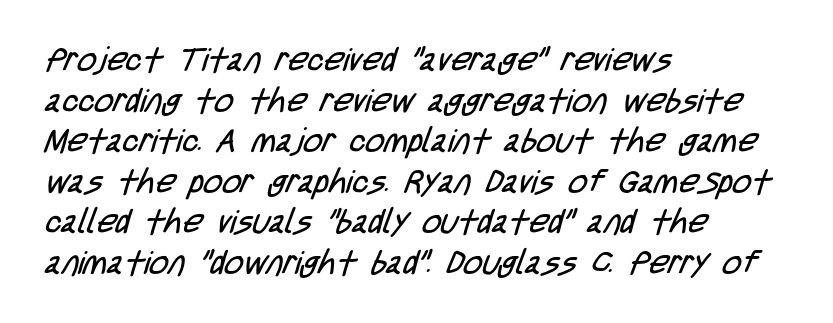
The image shows 33 px regular-weight, condensed sans-serif type; set left-aligned, line spacing 1.23x, normal letter spacing, not underlined; low stroke contrast and a large x-height.
